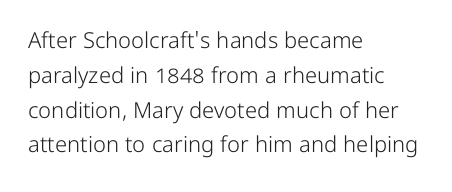
{"italic": "no", "bold": "no", "underline": "no", "align": "left", "line_spacing": "normal", "line_spacing_ratio": 1.58, "letter_spacing": "normal", "letter_spacing_em": 0.0, "glyph_px": 22}
